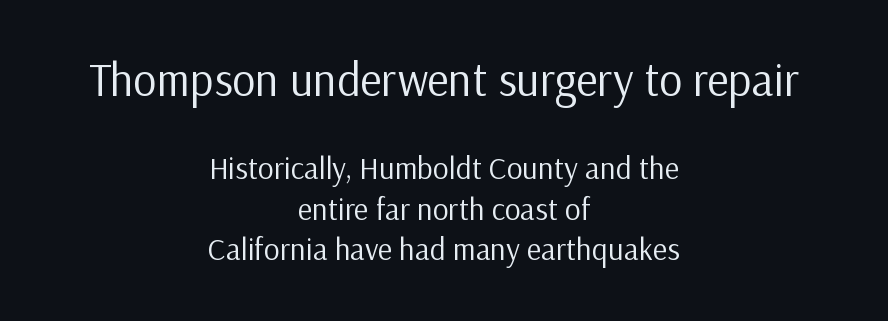
Q: Is the text bold? A: No.
Q: Is the text italic (slanted)? A: No, it is upright.
Q: Is the typeface a serif or a sans-serif typeface? A: Sans-serif.
Q: Is the text underlined? A: No.
Q: How is the paragraph aligned? A: Centered.
Q: Is the spacing between letters normal or unusually wide? A: Normal.
Q: Is the spacing between lines tight, normal or loose? A: Normal.
Q: Which block of text is set in a larger size, the first (top) or the second (bottom)? A: The first (top) one.
Q: Width (condensed, normal, or wide)? A: Normal.
Q: Stroke contrast? A: Low.
Q: x-height? A: Medium.
Q: Monospaced? A: No.
